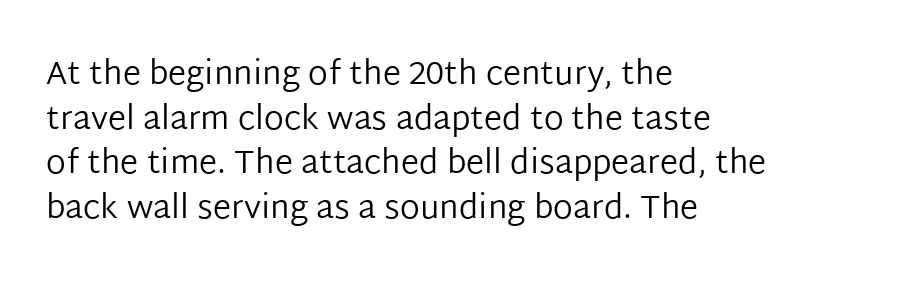
Vertically, the passage feels balanced, rows spaced as you'd expect. The strip under each line holds only bare page. Here the designer chose a conventional face with non-uniform glyph widths. Compared with typical body copy, the letter spacing here is the same. This sample uses a sans-serif face. A quiet, ordinary-to-light weight characterises the typeface.
